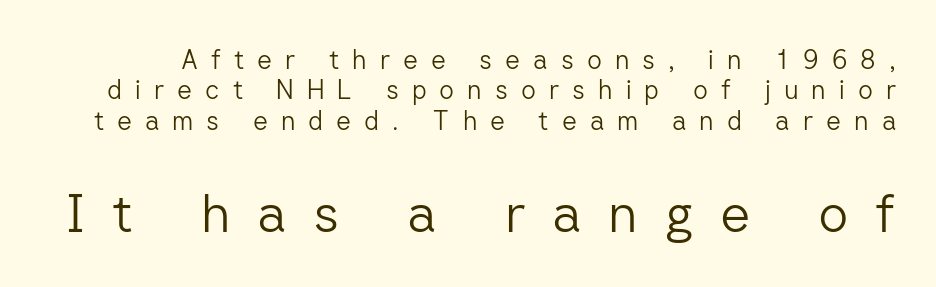
The image shows 53 px light sans-serif type, upright; set line spacing 1.17x, unusually wide letter spacing (+0.5 em), not underlined; the second (bottom) block is 2.04x larger; low stroke contrast and a medium x-height.
